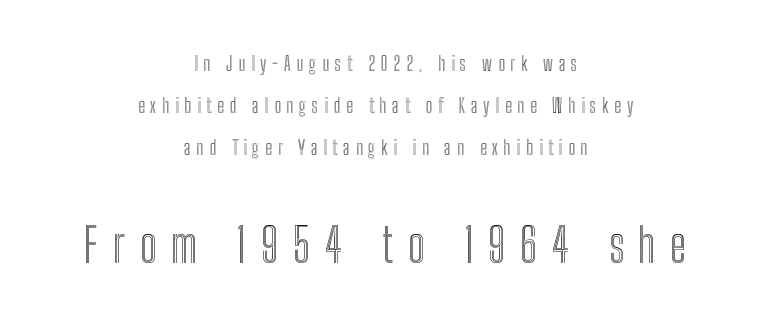
This sample uses expanded letter spacing, leaving extra air between glyphs. A student would call this center alignment; a typographer would say set centered. The passage shown is typed in a proportional face where columns would drift. No word sits above an underline.
